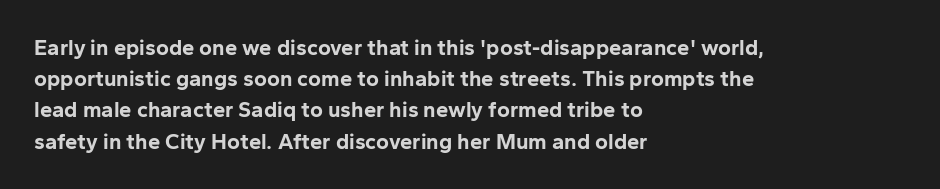
{"italic": "no", "bold": "yes", "underline": "no", "align": "left", "line_spacing": "normal", "line_spacing_ratio": 1.42, "letter_spacing": "normal", "letter_spacing_em": 0.0, "glyph_px": 22}
